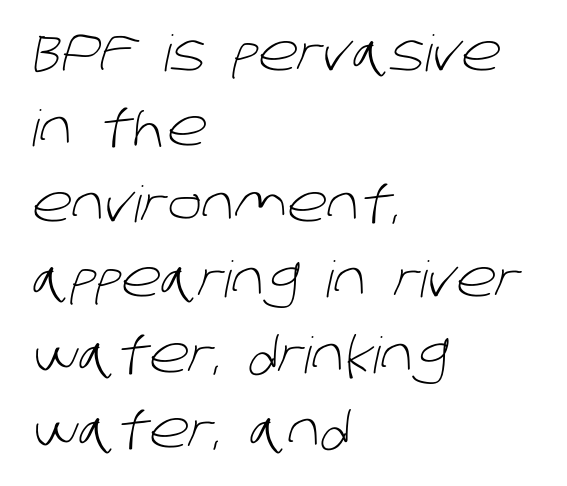
{"serif": "no", "bold": "no", "weight": "light", "width": "normal", "stroke_contrast": "low", "x_height": "large", "monospaced": "no", "underline": "no", "align": "left", "line_spacing": "normal", "line_spacing_ratio": 1.51, "letter_spacing": "normal", "letter_spacing_em": 0.0, "glyph_px": 50}
